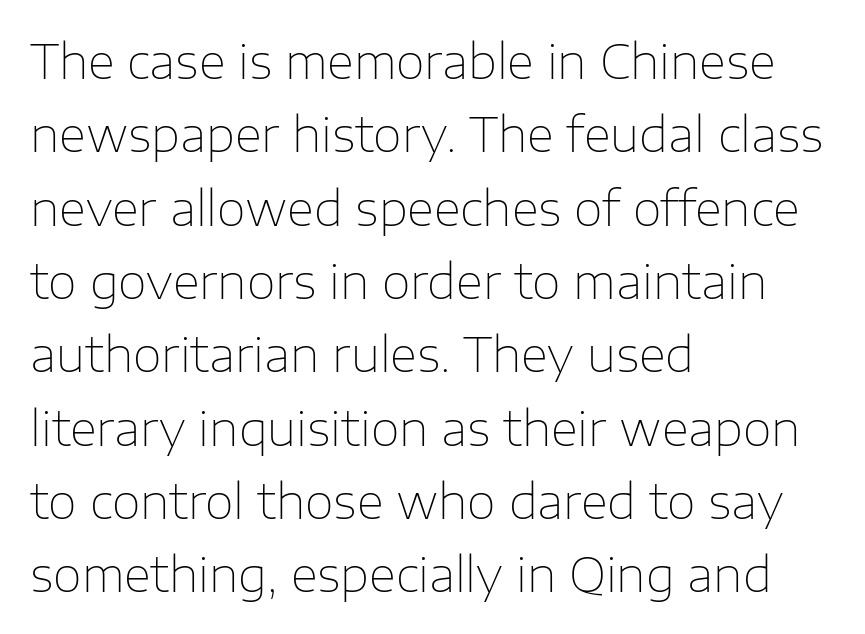
{"serif": "no", "italic": "no", "bold": "no", "weight": "thin", "width": "normal", "stroke_contrast": "low", "x_height": "medium", "monospaced": "no", "underline": "no", "align": "left", "line_spacing": "normal", "line_spacing_ratio": 1.56, "letter_spacing": "normal", "letter_spacing_em": 0.0, "glyph_px": 47}
